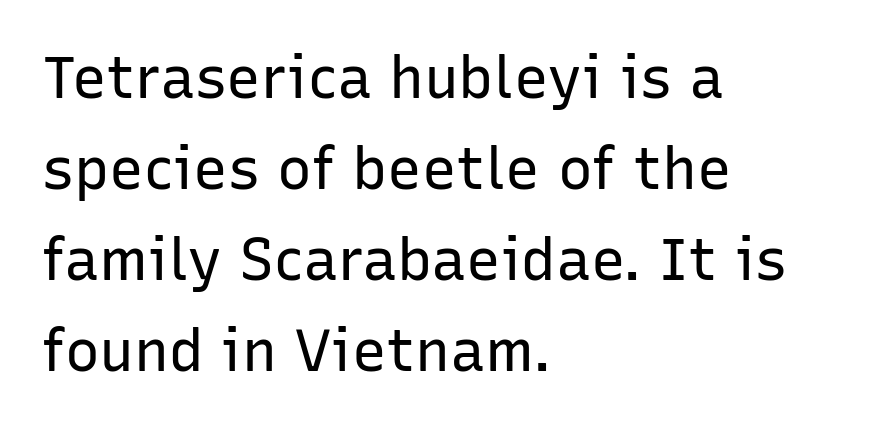
Q: Is the text bold? A: No.
Q: Is the text italic (slanted)? A: No, it is upright.
Q: Is the typeface a serif or a sans-serif typeface? A: Sans-serif.
Q: Is the text underlined? A: No.
Q: How is the paragraph aligned? A: Left-aligned.
Q: Is the spacing between letters normal or unusually wide? A: Normal.
Q: Is the spacing between lines tight, normal or loose? A: Normal.
Q: Width (condensed, normal, or wide)? A: Normal.
Q: Stroke contrast? A: Low.
Q: x-height? A: Medium.
Q: Monospaced? A: No.
